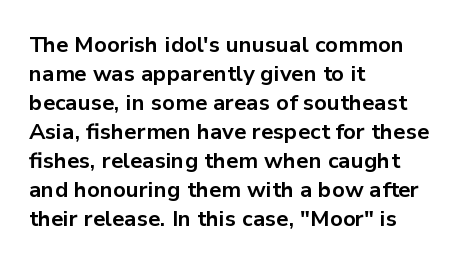
Q: Is the text bold? A: Yes.
Q: Is the text italic (slanted)? A: No, it is upright.
Q: Is the text underlined? A: No.
Q: How is the paragraph aligned? A: Left-aligned.
Q: Is the spacing between letters normal or unusually wide? A: Normal.
Q: Is the spacing between lines tight, normal or loose? A: Normal.
